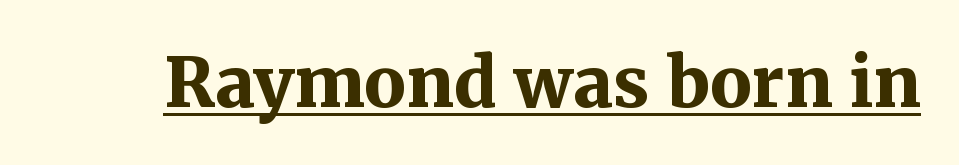
{"serif": "yes", "italic": "no", "bold": "yes", "weight": "bold", "width": "normal", "stroke_contrast": "medium", "x_height": "medium", "monospaced": "no", "underline": "yes", "letter_spacing": "normal", "letter_spacing_em": 0.0, "glyph_px": 69}
